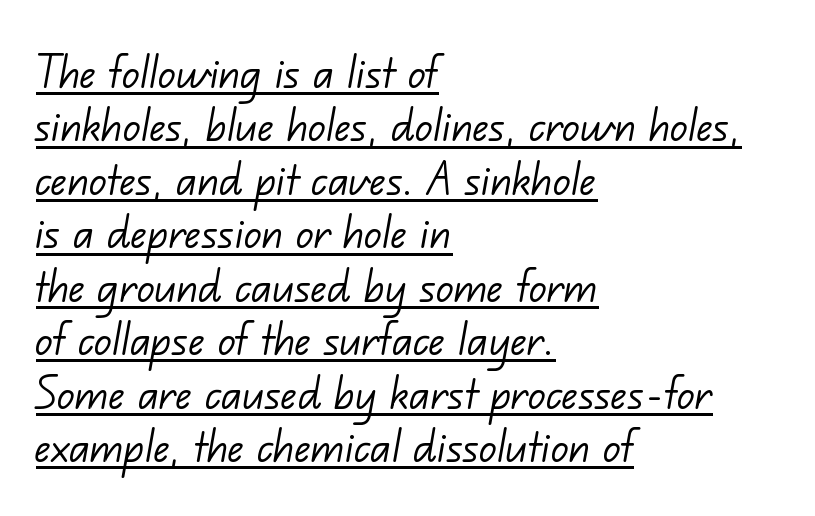
{"serif": "no", "bold": "no", "weight": "light", "width": "normal", "stroke_contrast": "low", "x_height": "small", "monospaced": "no", "underline": "yes", "align": "left", "line_spacing": "tight", "line_spacing_ratio": 0.99, "letter_spacing": "normal", "letter_spacing_em": 0.0, "glyph_px": 54}
